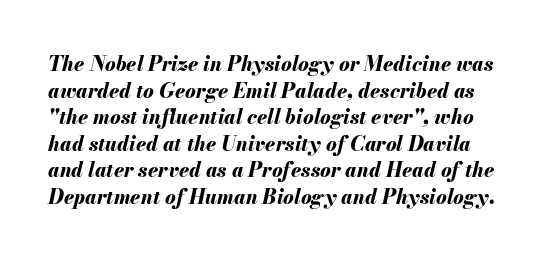
Q: Is the text bold? A: Yes.
Q: Is the text italic (slanted)? A: Yes, it leans right by about 13 degrees.
Q: Is the text underlined? A: No.
Q: Is the spacing between letters normal or unusually wide? A: Normal.
Q: Is the spacing between lines tight, normal or loose? A: Normal.
